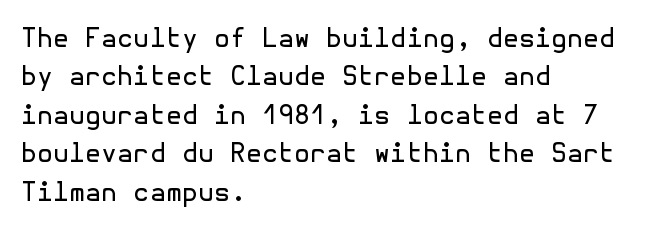
{"italic": "no", "bold": "no", "underline": "no", "align": "left", "line_spacing": "normal", "line_spacing_ratio": 1.48, "letter_spacing": "normal", "letter_spacing_em": 0.0, "glyph_px": 26}
